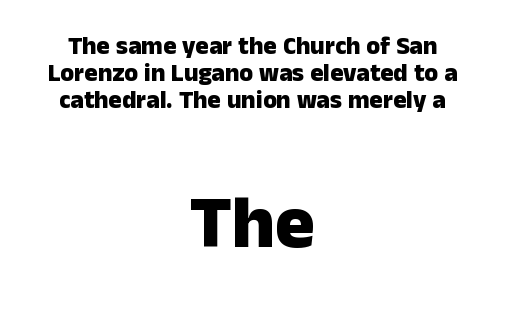
The image shows 75 px heavy sans-serif type, upright; set centered, tight line spacing (1.09x), normal letter spacing, not underlined; the second (bottom) block is 3.0x larger; low stroke contrast and a medium x-height.
